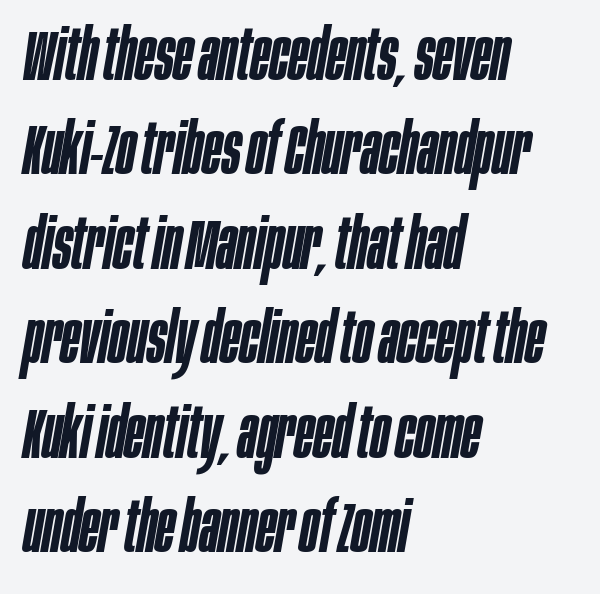
{"italic": "yes", "lean": "right", "slant_degrees": 10, "bold": "semi", "weight": "semibold", "width": "condensed", "stroke_contrast": "low", "x_height": "large", "monospaced": "no", "underline": "no", "align": "left", "line_spacing": "normal", "line_spacing_ratio": 1.35, "letter_spacing": "normal", "letter_spacing_em": 0.0, "glyph_px": 70}
